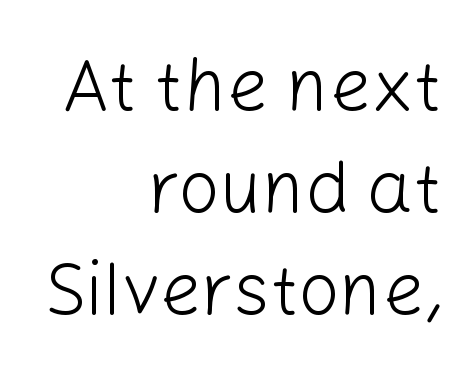
{"serif": "no", "italic": "no", "bold": "no", "weight": "light", "width": "normal", "stroke_contrast": "low", "x_height": "medium", "monospaced": "no", "underline": "no", "align": "right", "line_spacing": "normal", "line_spacing_ratio": 1.4, "letter_spacing": "normal", "letter_spacing_em": 0.0, "glyph_px": 73}
